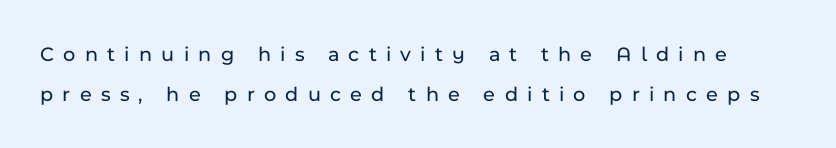
The image shows 21 px text type, upright; set loose line spacing (1.91x), unusually wide letter spacing (+0.44 em), not underlined.
